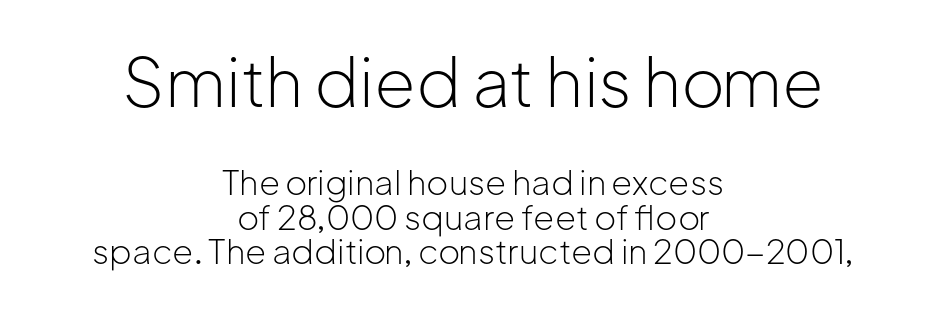
The passage shown is typed in a proportional face where columns would drift. The strip under each line holds only bare page. A student would call this center alignment; a typographer would say set centered. Tracking here is standard; glyphs follow each other at the usual distance.
